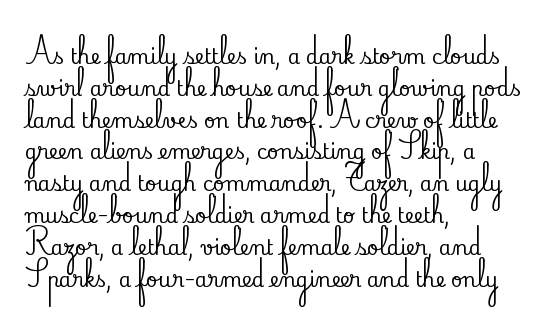
{"italic": "no", "underline": "no", "align": "left", "line_spacing": "normal", "line_spacing_ratio": 1.59, "letter_spacing": "normal", "letter_spacing_em": 0.0, "glyph_px": 20}
